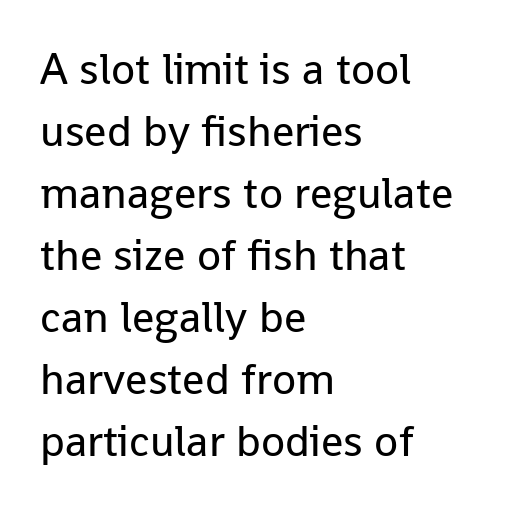
Q: Is the text bold? A: No.
Q: Is the text italic (slanted)? A: No, it is upright.
Q: Is the typeface a serif or a sans-serif typeface? A: Sans-serif.
Q: Is the text underlined? A: No.
Q: How is the paragraph aligned? A: Left-aligned.
Q: Is the spacing between letters normal or unusually wide? A: Normal.
Q: Is the spacing between lines tight, normal or loose? A: Normal.
Q: Width (condensed, normal, or wide)? A: Normal.
Q: Stroke contrast? A: Low.
Q: x-height? A: Medium.
Q: Monospaced? A: No.
